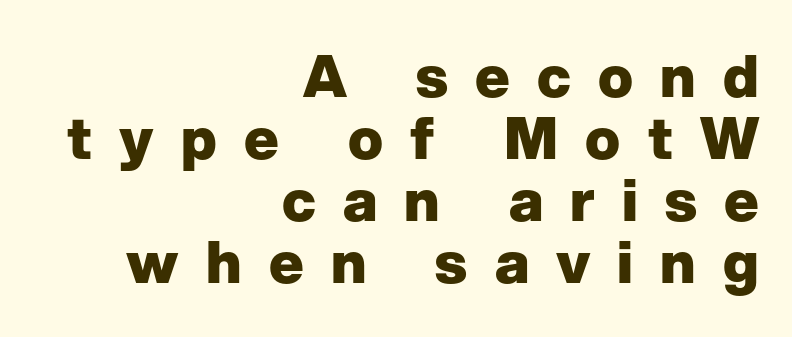
Q: Is the text bold? A: Yes.
Q: Is the text italic (slanted)? A: No, it is upright.
Q: Is the typeface a serif or a sans-serif typeface? A: Sans-serif.
Q: Is the text underlined? A: No.
Q: How is the paragraph aligned? A: Right-aligned.
Q: Is the spacing between letters normal or unusually wide? A: Unusually wide.
Q: Is the spacing between lines tight, normal or loose? A: Tight.
Q: Width (condensed, normal, or wide)? A: Normal.
Q: Stroke contrast? A: Low.
Q: x-height? A: Medium.
Q: Monospaced? A: No.
